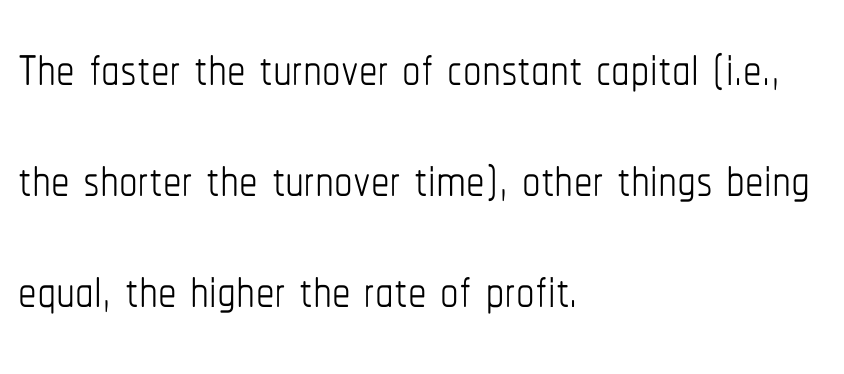
The image shows 74 px thin, condensed type, upright; set left-aligned, normal line spacing (1.5x), normal letter spacing, not underlined; low stroke contrast and a medium x-height.
